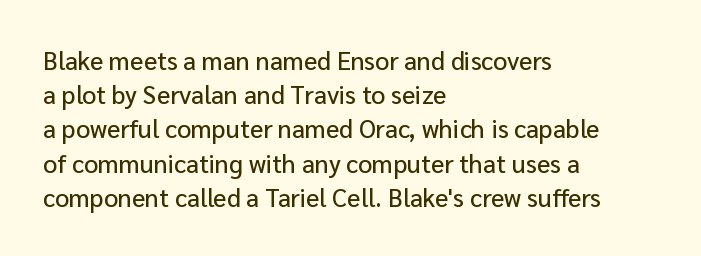
The lettering holds an erect, upright posture throughout. Nobody drew a line under any word here. This rendering uses left alignment, leaving the right contour irregular. Each new line begins a customary step beneath the previous one. Students, note that the glyphs here touch the page at normal intervals.
